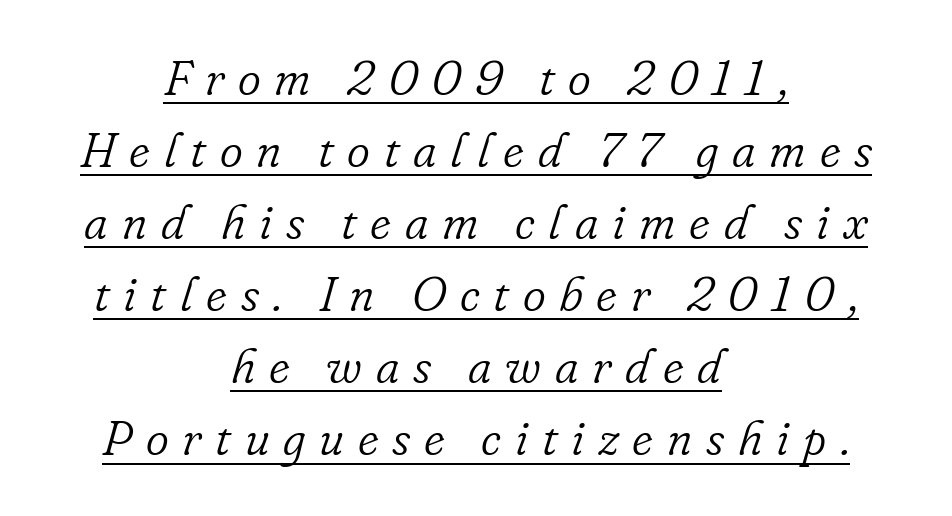
Summary of vertical rhythm: regular, with standard interline spacing. Is the stroke heavy? The answer is a plain regular-or-lighter. The text block is weighted toward neither margin, spreading evenly from the middle. Think of a printed novel: that variable character pitch is what you see here. The passage shown has open, widely tracked lettering throughout. Yep, those are serifs on the letters.
